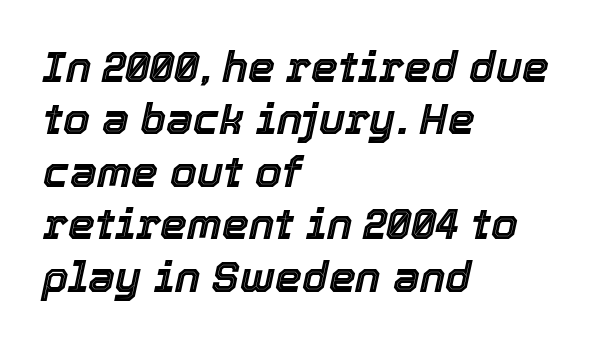
The image shows 43 px text type, italic (leaning right); set left-aligned, line spacing 1.22x, normal letter spacing, not underlined; a medium x-height.
